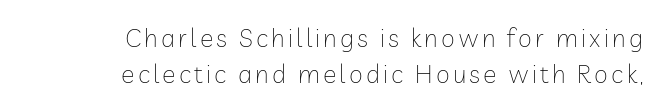
In CSS terms this would be text-align: right. The strokes carry an ordinary text weight at most. Bare-footed words on every line. Designer's note — italics off, roman on. Regarding leading, the lines here are spaced in the standard way.
